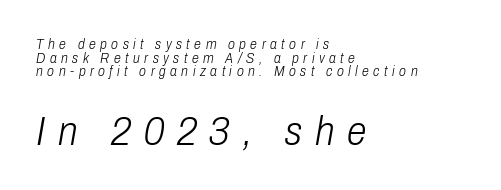
The image shows 40 px light, condensed type, italic (leaning right); set left-aligned, tight line spacing (0.97x), unusually wide letter spacing (+0.32 em), not underlined; the second (bottom) block is 2.86x larger; low stroke contrast and a medium x-height.
